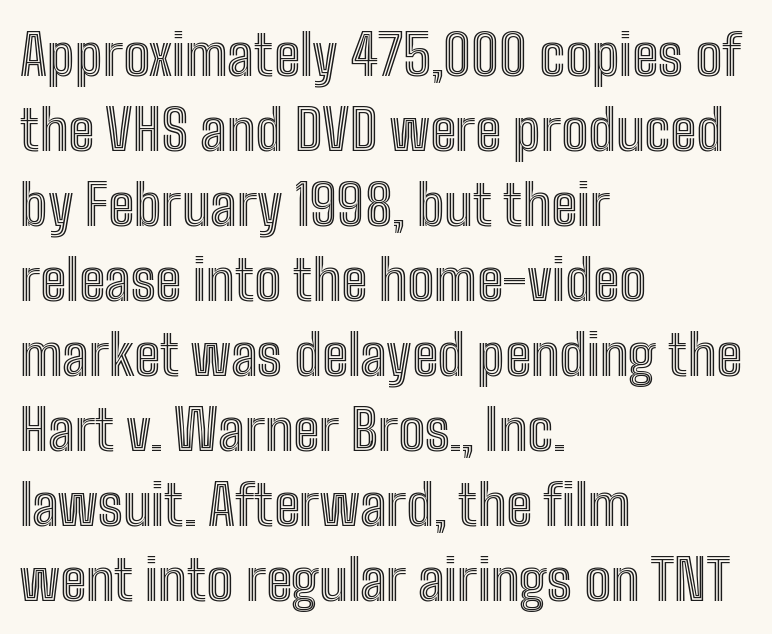
Q: Is the text italic (slanted)? A: No, it is upright.
Q: Is the text underlined? A: No.
Q: How is the paragraph aligned? A: Left-aligned.
Q: Is the spacing between letters normal or unusually wide? A: Normal.
Q: Is the spacing between lines tight, normal or loose? A: Normal.
Q: Width (condensed, normal, or wide)? A: Condensed.
Q: x-height? A: Medium.
Q: Monospaced? A: No.
